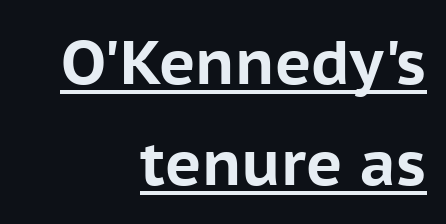
The image shows 62 px bold sans-serif type, upright; set right-aligned, normal line spacing (1.63x), normal letter spacing, underlined; low stroke contrast and a medium x-height.
